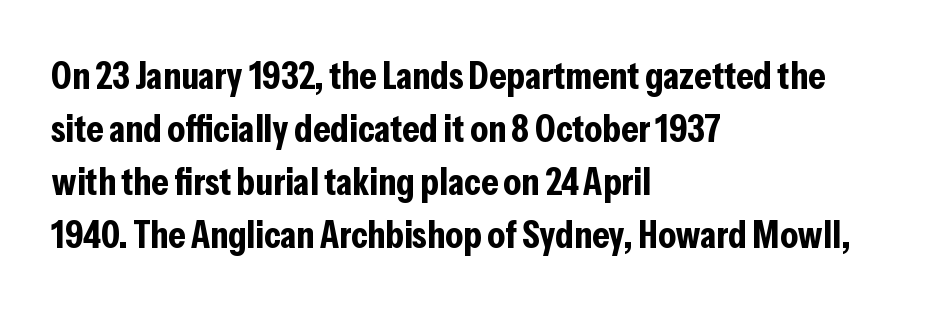
Q: Is the text bold? A: Yes.
Q: Is the text italic (slanted)? A: No, it is upright.
Q: Is the typeface a serif or a sans-serif typeface? A: Sans-serif.
Q: Is the text underlined? A: No.
Q: How is the paragraph aligned? A: Left-aligned.
Q: Is the spacing between letters normal or unusually wide? A: Normal.
Q: Is the spacing between lines tight, normal or loose? A: Normal.
Q: Width (condensed, normal, or wide)? A: Condensed.
Q: Stroke contrast? A: Low.
Q: x-height? A: Medium.
Q: Monospaced? A: No.
